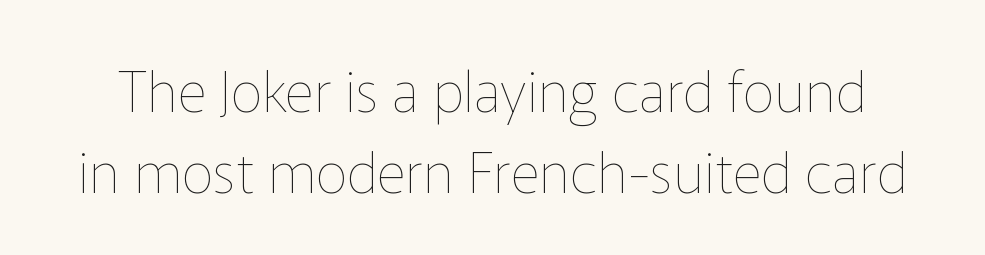
Stroke mass is kept to a normal reading level or below. Bare-footed words on every line. When letters stand straight like this, we call the style roman or upright. In terms of letterspacing, this is plain default setting.
